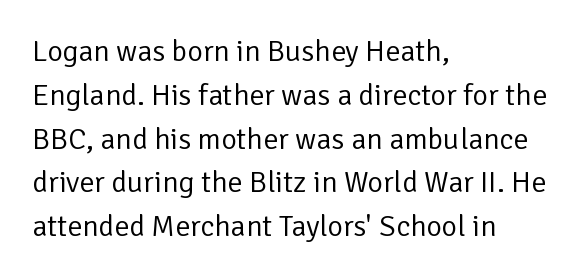
The image shows 30 px regular-weight sans-serif type, upright; set left-aligned, normal line spacing (1.46x), normal letter spacing, not underlined; low stroke contrast and a medium x-height.
